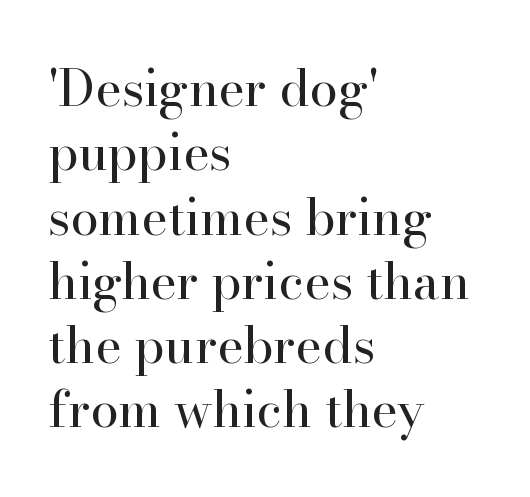
The text was rendered using a seriffed face with decorative stroke endings. The weight tops out at a normal text grade. Type without underlining. Is there much room between lines? A standard amount, neither cramped nor airy. Do the letters lean? They stand straight.
